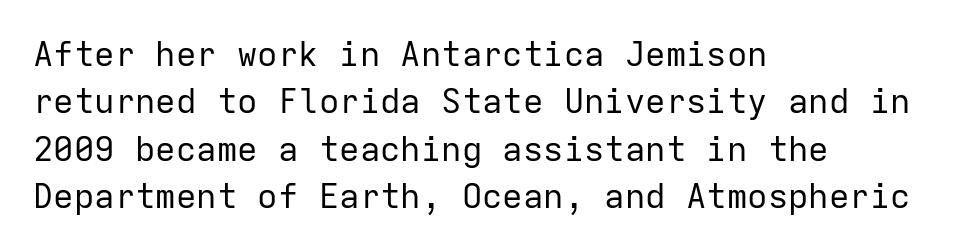
{"serif": "no", "italic": "no", "bold": "no", "weight": "regular", "width": "normal", "stroke_contrast": "low", "x_height": "medium", "monospaced": "yes", "underline": "no", "align": "left", "line_spacing": "normal", "line_spacing_ratio": 1.39, "letter_spacing": "normal", "letter_spacing_em": 0.0, "glyph_px": 34}
